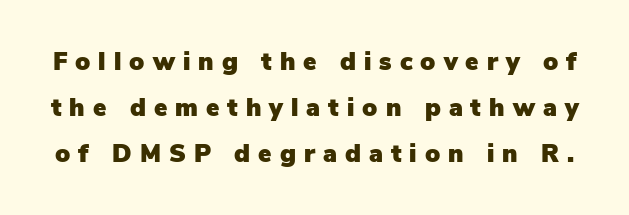
Q: Is the text italic (slanted)? A: No, it is upright.
Q: Is the text underlined? A: No.
Q: Is the spacing between letters normal or unusually wide? A: Unusually wide.
